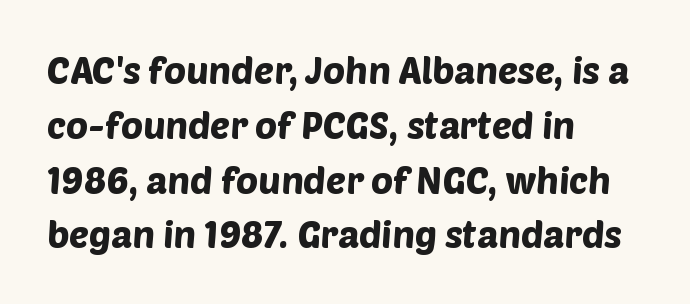
Spacing between characters is what you'd get straight out of the box. The face used here is proportionally spaced, like ordinary book or web type. Vertical spacing — default. Plain, unruled lines of type. Look at the bottom of the vertical strokes: they stop flat, with no serifs.
